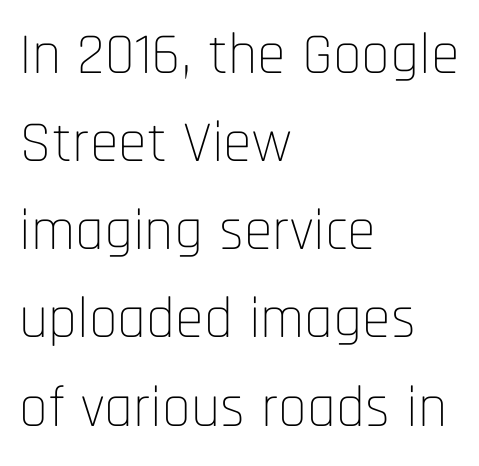
The image shows 58 px thin, condensed sans-serif type, upright; set left-aligned, normal line spacing (1.52x), normal letter spacing, not underlined; low stroke contrast and a large x-height.
